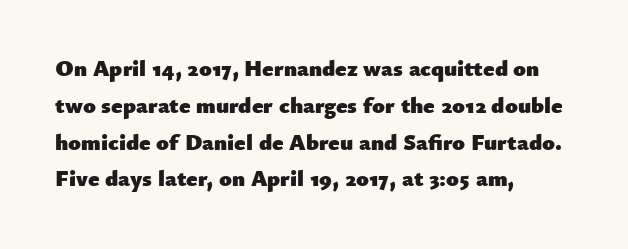
The image shows 23 px bold type, upright; set left-aligned, normal line spacing (1.6x), normal letter spacing, not underlined.
